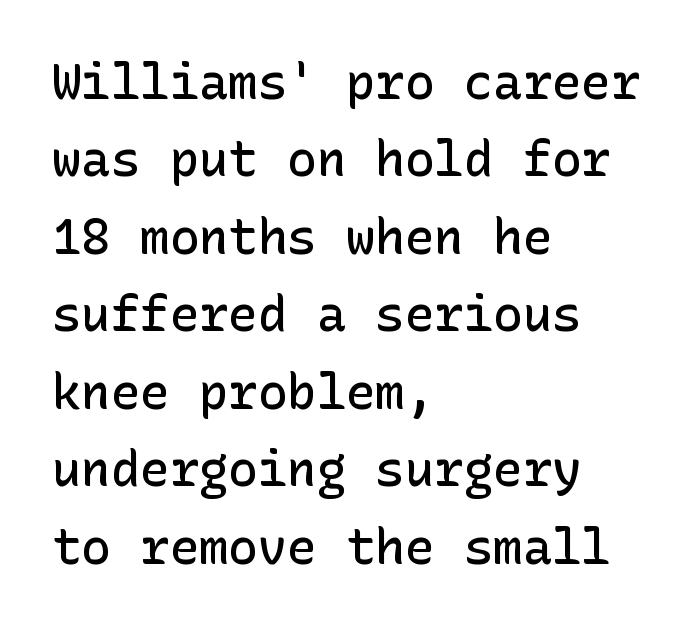
Are there feet on the stems? There aren't — it's a sans. Stroke thickness is moderately raised; the sample reads as semibold. Underline: absent. The rendering keeps characters at their native spacing. In CSS terms this would be text-align: left.
